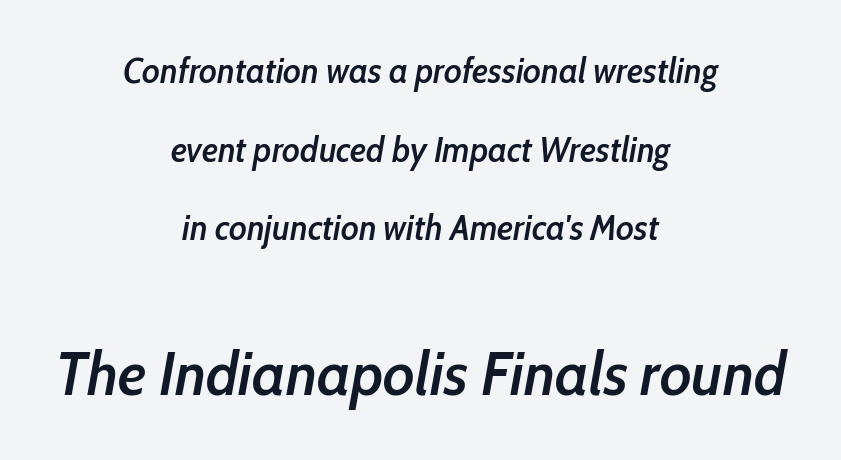
In this sample the second text group is rendered at the bigger scale. This sample trades compactness for vertical openness between lines. The face used here has a pronounced slope to its letters. One-word summary of the alignment: center. You could not count columns in this text — the font is proportionally spaced.
